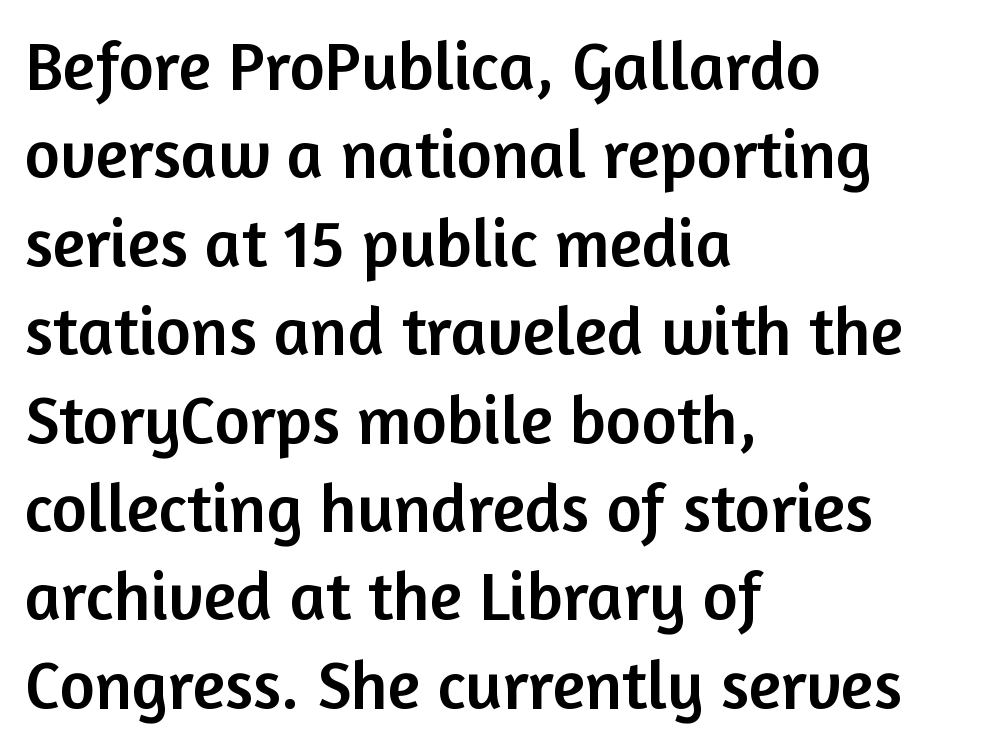
The image shows 68 px sans-serif type, upright; set left-aligned, normal line spacing (1.3x), normal letter spacing, not underlined; low stroke contrast and a medium x-height.
